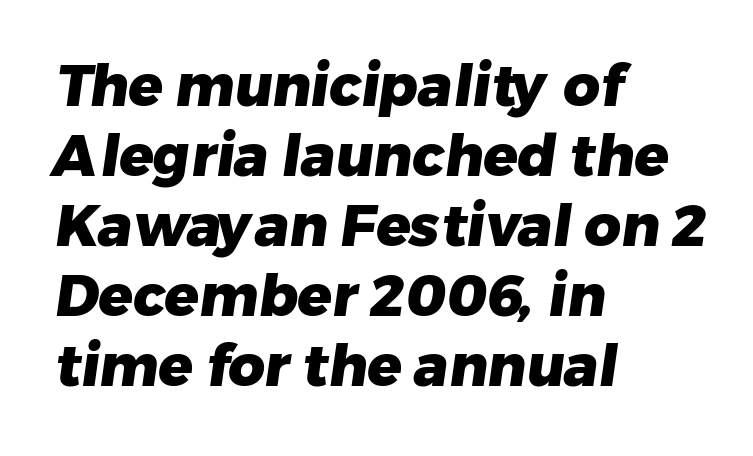
{"serif": "no", "bold": "yes", "weight": "heavy", "width": "normal", "stroke_contrast": "low", "x_height": "medium", "monospaced": "no", "underline": "no", "align": "left", "line_spacing_ratio": 1.23, "letter_spacing": "normal", "letter_spacing_em": 0.0, "glyph_px": 57}
